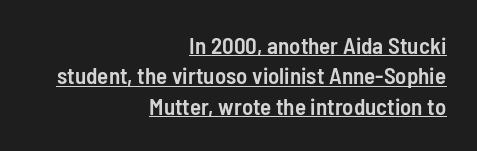
{"italic": "no", "bold": "semi", "underline": "yes", "align": "right", "line_spacing": "normal", "line_spacing_ratio": 1.32, "letter_spacing": "normal", "letter_spacing_em": 0.0, "glyph_px": 23}
